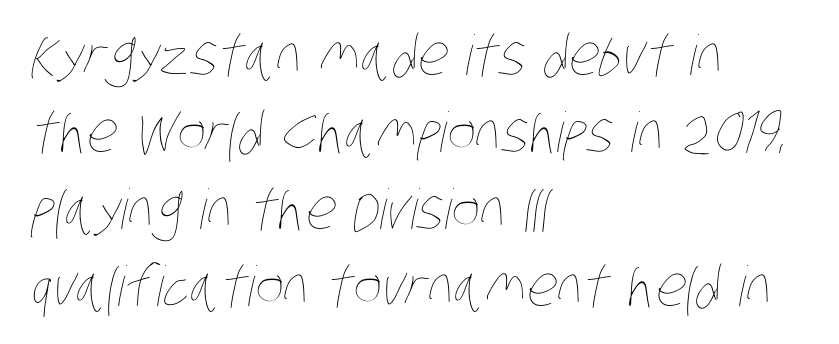
The image shows 55 px thin, condensed type; set left-aligned, normal line spacing (1.4x), normal letter spacing, not underlined; low stroke contrast and a large x-height.
